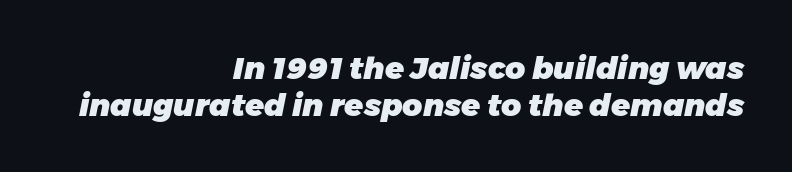
The image shows 31 px heavy type, italic (leaning right); set right-aligned, line spacing 1.18x, normal letter spacing, not underlined; low stroke contrast and a medium x-height.
